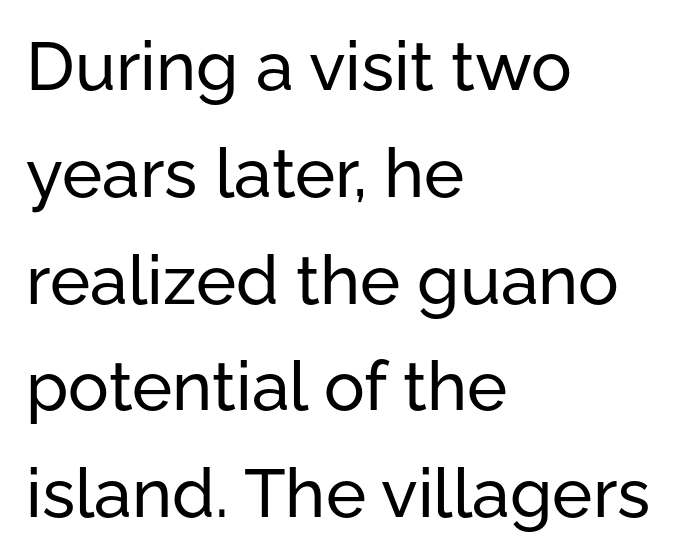
{"serif": "no", "italic": "no", "width": "normal", "stroke_contrast": "low", "x_height": "medium", "monospaced": "no", "underline": "no", "align": "left", "line_spacing": "normal", "line_spacing_ratio": 1.57, "letter_spacing": "normal", "letter_spacing_em": 0.0, "glyph_px": 68}
